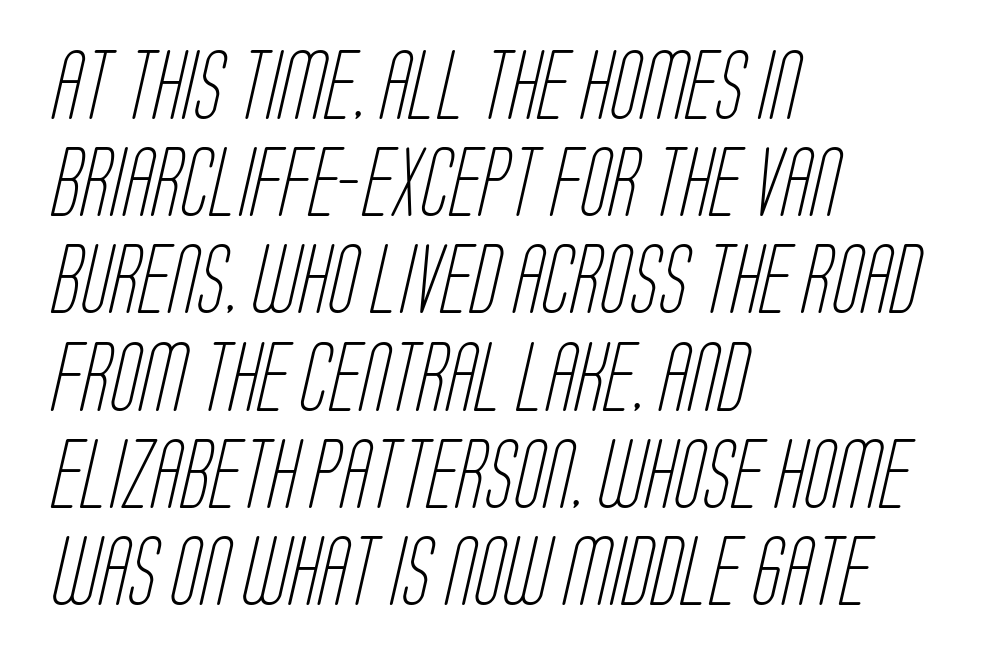
Q: Is the text bold? A: No.
Q: Is the typeface a serif or a sans-serif typeface? A: Sans-serif.
Q: Is the text underlined? A: No.
Q: How is the paragraph aligned? A: Left-aligned.
Q: Is the spacing between letters normal or unusually wide? A: Normal.
Q: Is the spacing between lines tight, normal or loose? A: Normal.
Q: Width (condensed, normal, or wide)? A: Condensed.
Q: Stroke contrast? A: Low.
Q: x-height? A: Large.
Q: Monospaced? A: No.
